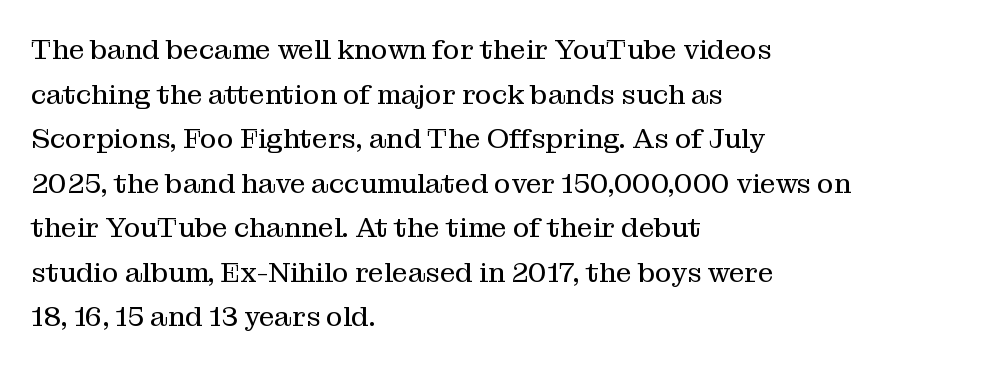
Q: Is the text bold? A: No.
Q: Is the text italic (slanted)? A: No, it is upright.
Q: Is the typeface a serif or a sans-serif typeface? A: Serif.
Q: Is the text underlined? A: No.
Q: How is the paragraph aligned? A: Left-aligned.
Q: Is the spacing between letters normal or unusually wide? A: Normal.
Q: Is the spacing between lines tight, normal or loose? A: Normal.
Q: Width (condensed, normal, or wide)? A: Normal.
Q: Stroke contrast? A: Medium.
Q: x-height? A: Medium.
Q: Monospaced? A: No.
